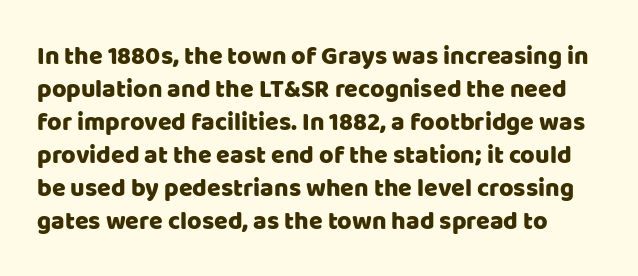
The image shows 25 px text type, upright; set normal line spacing (1.32x), normal letter spacing, not underlined.
